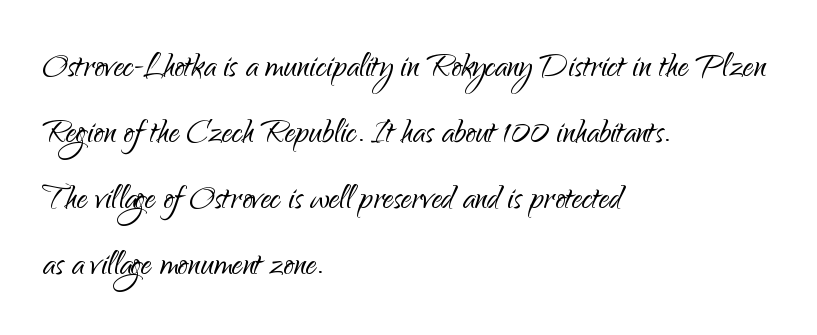
{"serif": "no", "bold": "no", "weight": "light", "width": "normal", "stroke_contrast": "low", "x_height": "small", "monospaced": "no", "underline": "no", "align": "left", "line_spacing": "normal", "line_spacing_ratio": 1.57, "letter_spacing": "normal", "letter_spacing_em": 0.0, "glyph_px": 42}
